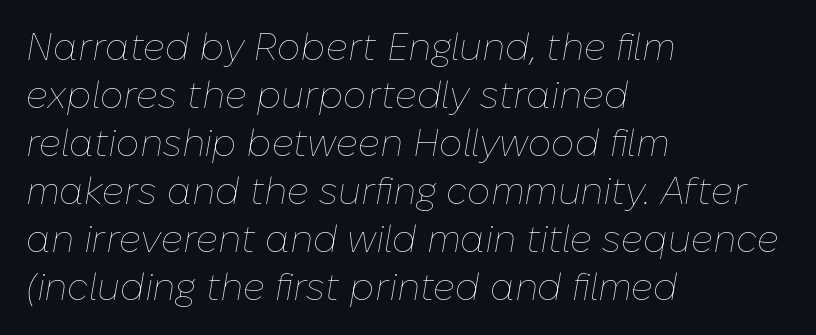
Q: Is the text bold? A: No.
Q: Is the text italic (slanted)? A: Yes, it leans right by about 10 degrees.
Q: Is the text underlined? A: No.
Q: How is the paragraph aligned? A: Left-aligned.
Q: Is the spacing between letters normal or unusually wide? A: Normal.
Q: Is the spacing between lines tight, normal or loose? A: Normal.
Q: Width (condensed, normal, or wide)? A: Normal.
Q: Stroke contrast? A: Low.
Q: x-height? A: Medium.
Q: Monospaced? A: No.
